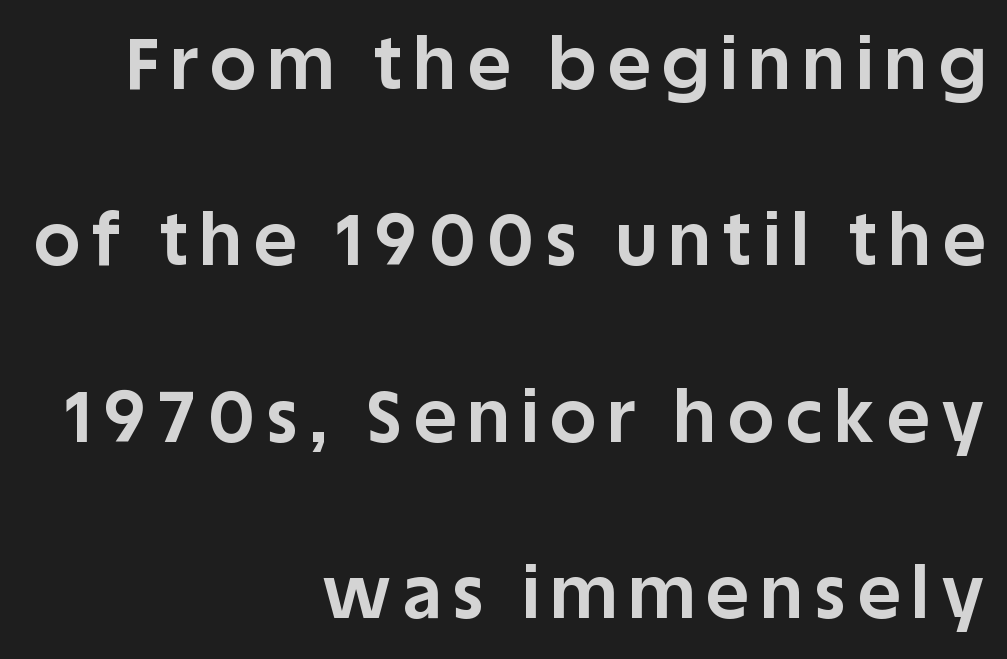
{"serif": "no", "italic": "no", "bold": "yes", "weight": "bold", "width": "normal", "stroke_contrast": "low", "x_height": "large", "monospaced": "no", "underline": "no", "align": "right", "line_spacing": "loose", "line_spacing_ratio": 2.45, "glyph_px": 72}
